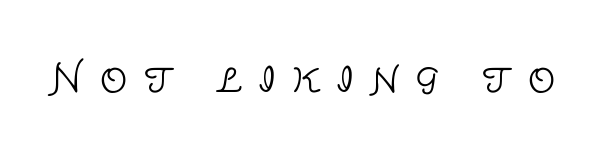
The baseline area is clear. Typographically, this falls in the sans-serif category. The face used here is rendered with a markedly widened letterfit. Heft: none added — not bold.
